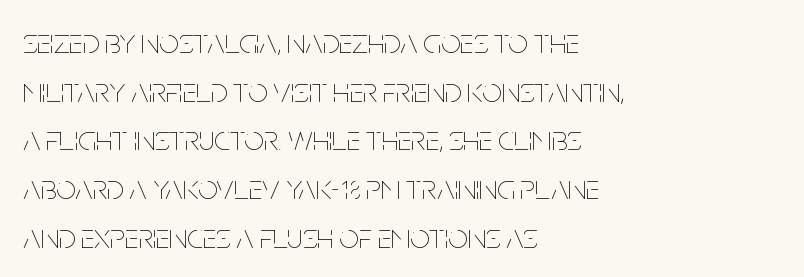
Interline gaps are of average width in this sample. Weight class: somewhere from thin through regular. Each letter keeps its own natural width here, so spacing adapts to shape. Here the glyphs are tracked normally, forming tight word shapes.
